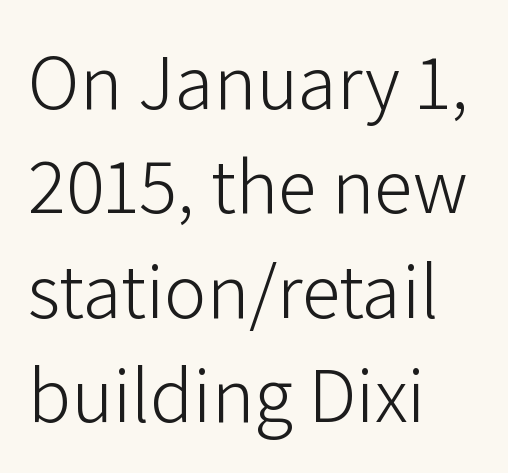
Q: Is the text bold? A: No.
Q: Is the text italic (slanted)? A: No, it is upright.
Q: Is the typeface a serif or a sans-serif typeface? A: Sans-serif.
Q: Is the text underlined? A: No.
Q: How is the paragraph aligned? A: Left-aligned.
Q: Is the spacing between letters normal or unusually wide? A: Normal.
Q: Is the spacing between lines tight, normal or loose? A: Normal.
Q: Width (condensed, normal, or wide)? A: Normal.
Q: Stroke contrast? A: Low.
Q: x-height? A: Medium.
Q: Monospaced? A: No.
